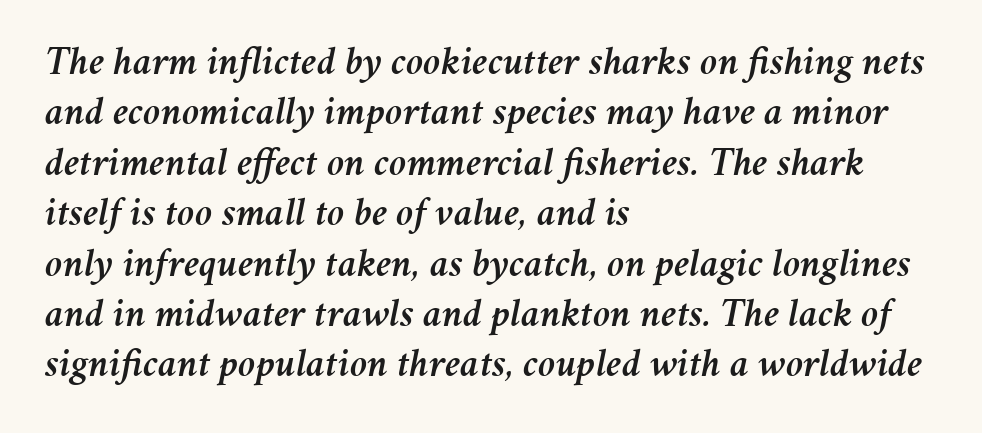
Honestly, the letter spacing is just normal — you wouldn't notice it. This rendering uses left alignment, leaving the right contour irregular. Beneath every word, the page is bare. Slanted lettering throughout. The face used here is proportionally spaced, like ordinary book or web type. This block has exactly the height ordinary leading produces.
